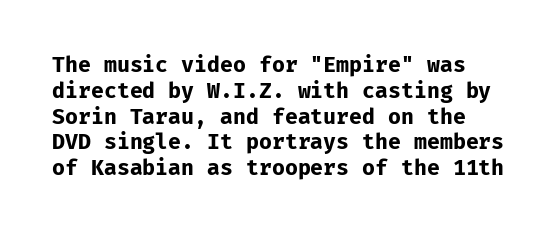
Glance below the letters and you will spot only blank space. The font's upright variant was chosen for this text. Glyph-to-glyph distance matches everyday printed text. The sample has been set heavy, in full bold.
